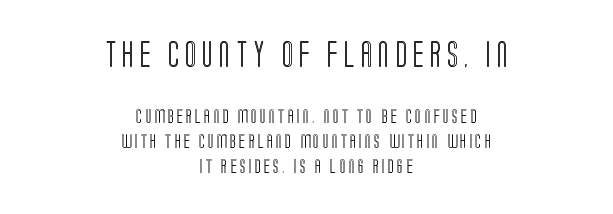
Q: Is the text italic (slanted)? A: No, it is upright.
Q: Is the text underlined? A: No.
Q: How is the paragraph aligned? A: Centered.
Q: Is the spacing between letters normal or unusually wide? A: Unusually wide.
Q: Which block of text is set in a larger size, the first (top) or the second (bottom)? A: The first (top) one.
